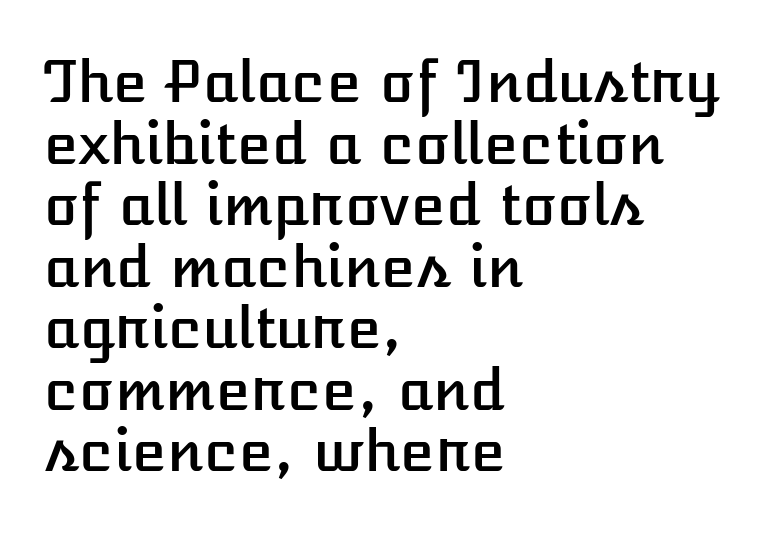
The image shows 57 px text type, upright; set left-aligned, tight line spacing (1.08x), normal letter spacing, not underlined; low stroke contrast and a medium x-height.
